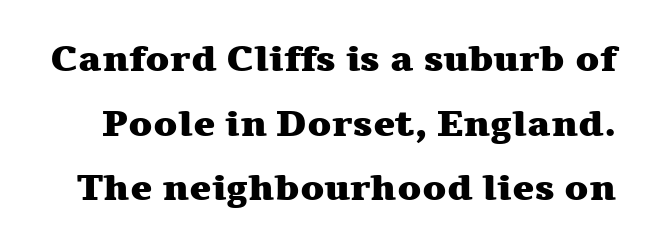
{"serif": "yes", "italic": "no", "bold": "yes", "weight": "heavy", "width": "wide", "stroke_contrast": "medium", "x_height": "medium", "monospaced": "no", "underline": "no", "line_spacing_ratio": 1.75, "letter_spacing": "normal", "letter_spacing_em": 0.0, "glyph_px": 37}
